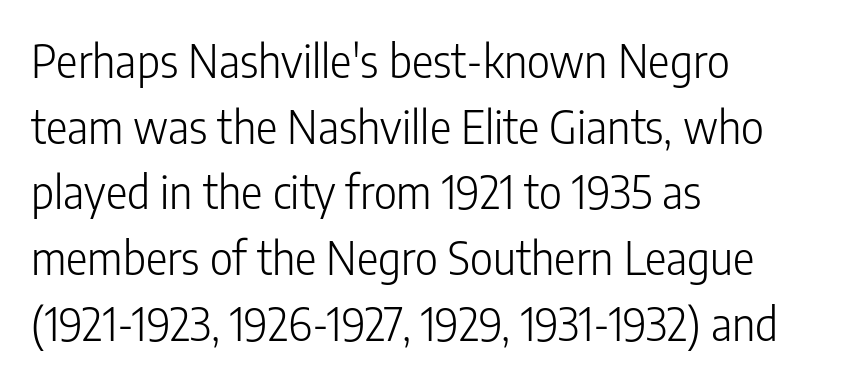
The letters stand upright; this is a roman face. You could call the tracking neutral — neither tight nor loose. The font family rendered here belongs to the sans-serif group. Descender tails drop into unmarked territory.
